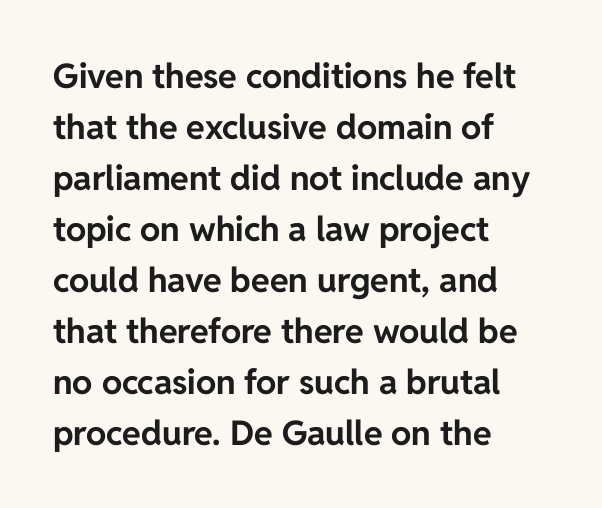
The rendering uses natural spacing where letterforms have individual widths. Nobody touched the tracking dial on this one. The rendering uses a moderate line-height, typical for paragraphs. Heavy-handed strokes throughout: this text is bold.
